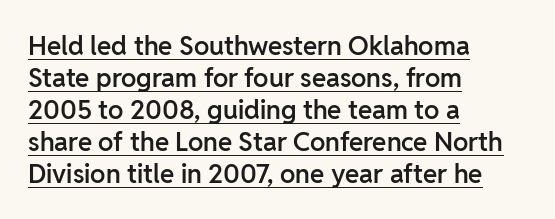
Notice how the stems are strictly vertical — no italics here. Glyph-to-glyph distance matches everyday printed text. Like a heading marked for emphasis, these lines bear an underscore. The rendering uses a semibold face; strokes are thickened but not to full bold. All the whitespace from short lines collects on the right.
